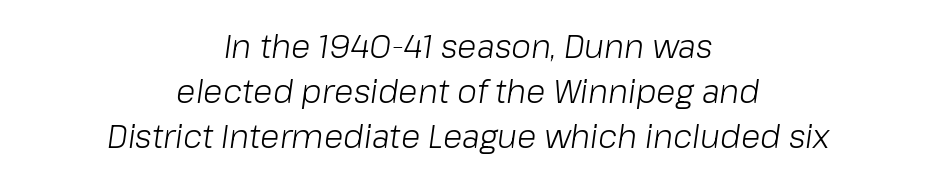
Q: Is the text bold? A: No.
Q: Is the text italic (slanted)? A: Yes, it leans right by about 8 degrees.
Q: Is the text underlined? A: No.
Q: How is the paragraph aligned? A: Centered.
Q: Is the spacing between letters normal or unusually wide? A: Normal.
Q: Is the spacing between lines tight, normal or loose? A: Normal.
Q: Width (condensed, normal, or wide)? A: Normal.
Q: Stroke contrast? A: Low.
Q: x-height? A: Medium.
Q: Monospaced? A: No.
